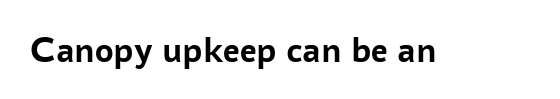
The image shows 37 px semibold sans-serif type, upright; set normal letter spacing, not underlined; low stroke contrast and a medium x-height.
